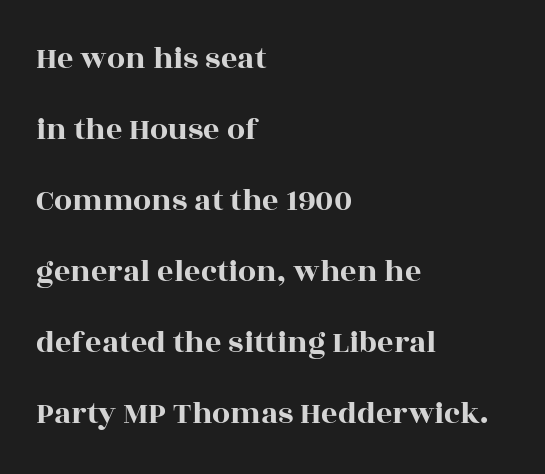
{"serif": "yes", "italic": "no", "width": "wide", "x_height": "large", "monospaced": "no", "underline": "no", "align": "left", "line_spacing": "loose", "line_spacing_ratio": 2.22, "letter_spacing": "normal", "letter_spacing_em": 0.0, "glyph_px": 32}
